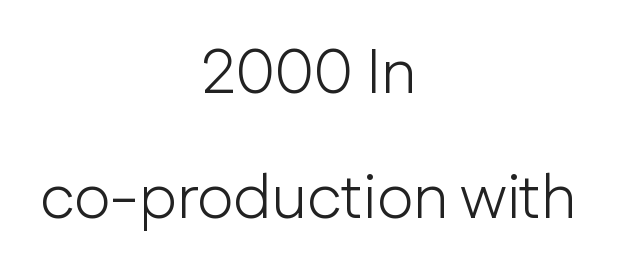
Q: Is the text bold? A: No.
Q: Is the text italic (slanted)? A: No, it is upright.
Q: Is the typeface a serif or a sans-serif typeface? A: Sans-serif.
Q: Is the text underlined? A: No.
Q: How is the paragraph aligned? A: Centered.
Q: Is the spacing between letters normal or unusually wide? A: Normal.
Q: Is the spacing between lines tight, normal or loose? A: Loose.
Q: Width (condensed, normal, or wide)? A: Normal.
Q: Stroke contrast? A: Low.
Q: x-height? A: Medium.
Q: Monospaced? A: No.
